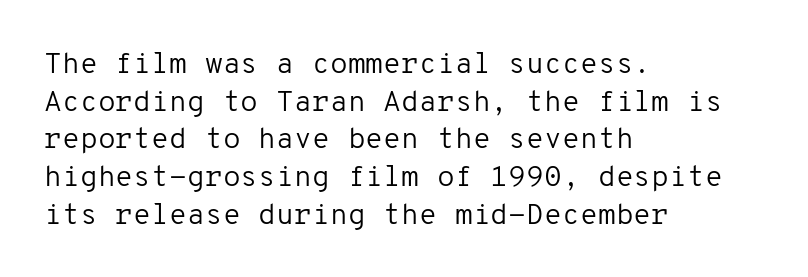
No extra ink here — the face is not bold. The rendering uses typewriter-style spacing with identical character cells. The text was rendered using a sans face with plain stroke endings. The lines are quadded left. The type is set solid horizontally, with unmodified tracking. The string is rendered with underlining switched off.
